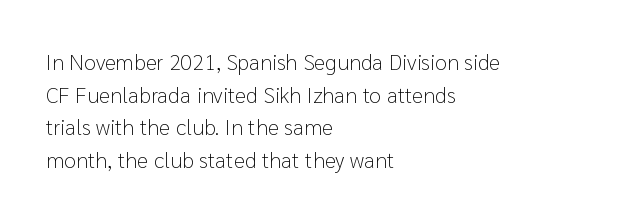
Rows of type keep a routine distance in the vertical direction. The space beneath each line is pristine and unruled. Which margin do the lines hug? The left one — the right edge is uneven. The letterforms sit shoulder to shoulder at normal distance.
